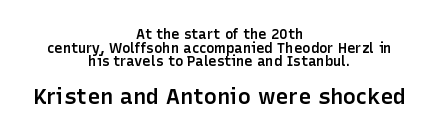
{"italic": "no", "bold": "semi", "underline": "no", "align": "center", "line_spacing": "tight", "line_spacing_ratio": 0.97, "letter_spacing": "normal", "letter_spacing_em": 0.0, "larger_block": "second", "size_ratio": 1.57, "glyph_px": 22}
